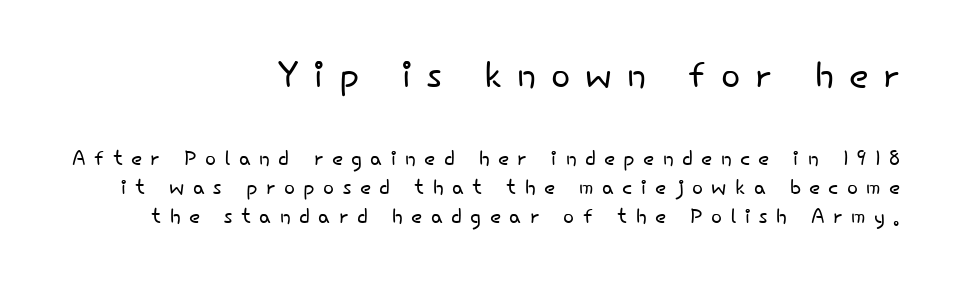
The letters stand straight up with perfectly vertical stems. Do the characters align in a grid? No, the font is proportional. The foot of each line stays bare and open. Note: no serifs on the glyphs.
